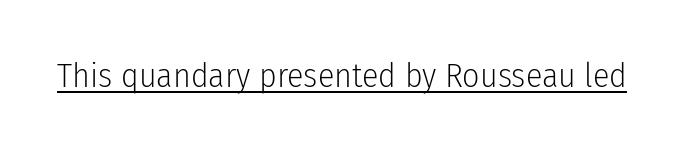
Q: Is the text bold? A: No.
Q: Is the text italic (slanted)? A: No, it is upright.
Q: Is the typeface a serif or a sans-serif typeface? A: Sans-serif.
Q: Is the text underlined? A: Yes.
Q: Is the spacing between letters normal or unusually wide? A: Normal.
Q: Width (condensed, normal, or wide)? A: Condensed.
Q: Stroke contrast? A: Low.
Q: x-height? A: Medium.
Q: Monospaced? A: No.
